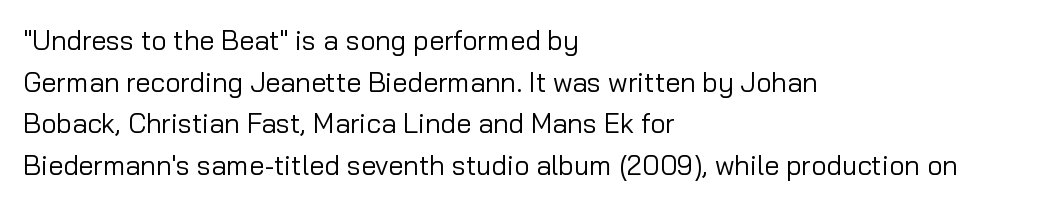
{"italic": "no", "bold": "no", "underline": "no", "align": "left", "line_spacing": "normal", "line_spacing_ratio": 1.54, "letter_spacing": "normal", "letter_spacing_em": 0.0, "glyph_px": 27}
